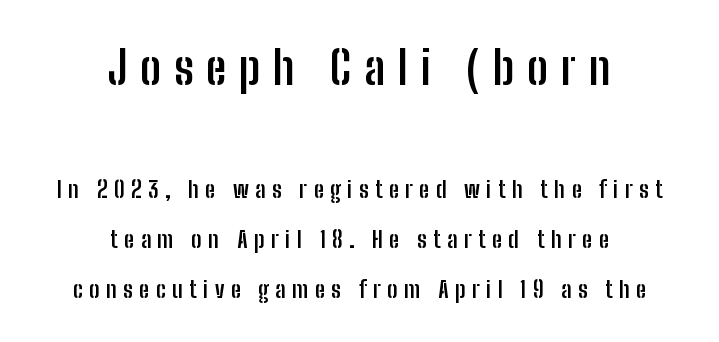
A great deal of white space separates one row of letters from the next. This rendering uses center alignment, leaving both contours irregular but symmetric. Between these two stacked blocks, the higher one wins on size. Note the varied advance widths — an 'i' is clearly narrower than an 'm'. The letters are spread apart with noticeably loose tracking. Posture: vertical.
